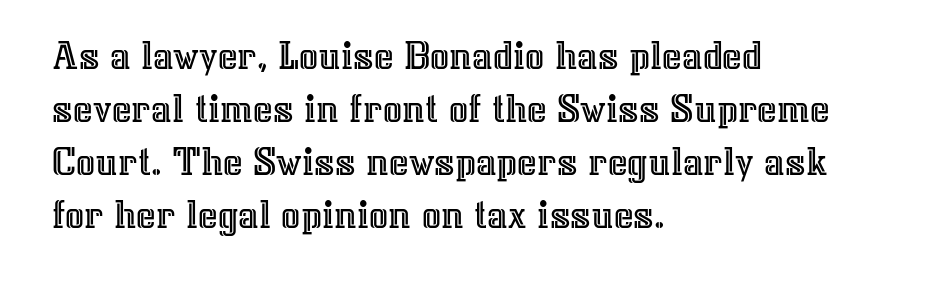
The image shows 42 px text type, upright; set left-aligned, normal line spacing (1.26x), normal letter spacing, not underlined; a medium x-height.
